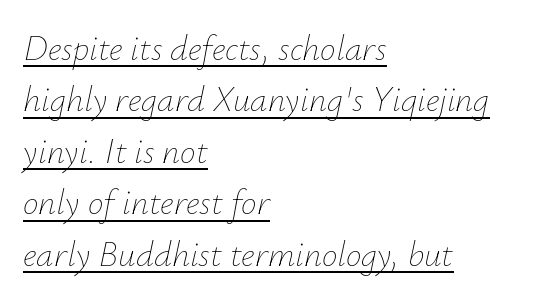
{"italic": "yes", "lean": "right", "slant_degrees": 12, "bold": "no", "weight": "thin", "width": "normal", "stroke_contrast": "low", "x_height": "small", "monospaced": "no", "underline": "yes", "align": "left", "line_spacing": "normal", "line_spacing_ratio": 1.47, "letter_spacing": "normal", "letter_spacing_em": 0.0, "glyph_px": 35}
